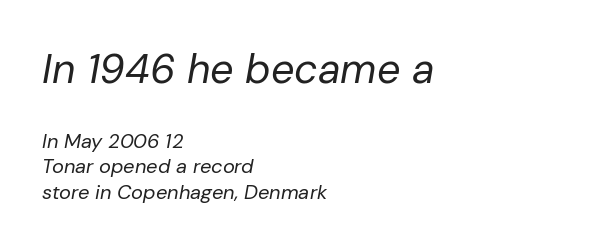
This is oblique type, the kind used for emphasis or titles. The words here are not underlined. Does extra space separate the letters? No, they use regular spacing. Horizontal alignment here is leftward, the default for most running prose. Block one is the big one; block two sits smaller underneath. The designer left line spacing at the default.
